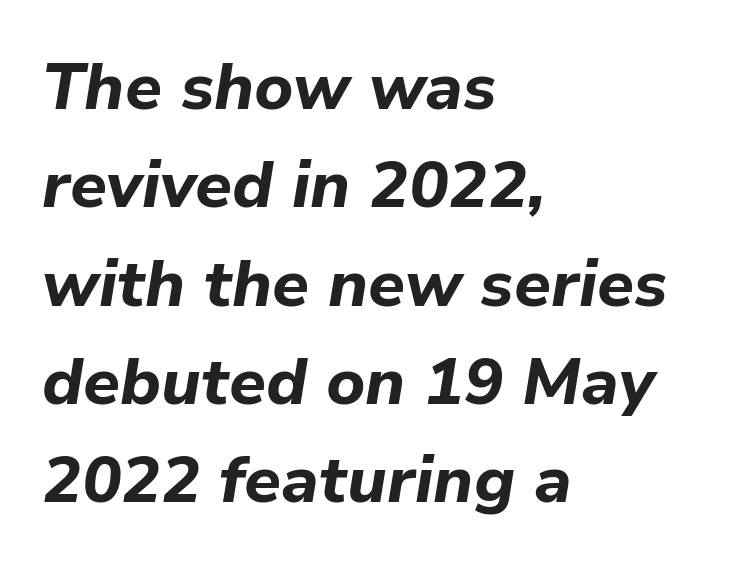
{"italic": "yes", "lean": "right", "slant_degrees": 9, "bold": "yes", "weight": "bold", "width": "normal", "stroke_contrast": "low", "x_height": "medium", "monospaced": "no", "underline": "no", "align": "left", "line_spacing": "normal", "line_spacing_ratio": 1.49, "letter_spacing": "normal", "letter_spacing_em": 0.0, "glyph_px": 66}
